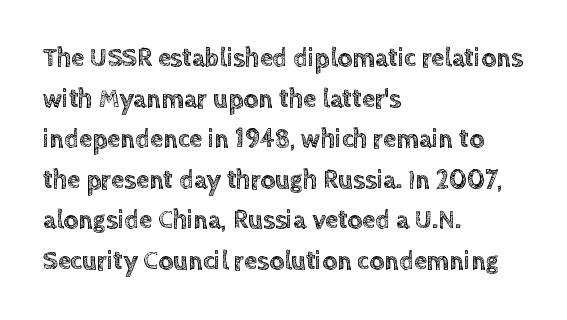
This rendering features lettering with no underline. How are the letters spaced? Ordinarily, with no added tracking. The setting favours the left margin, as ordinary paragraphs usually do. Does the lettering tilt? It doesn't — this is upright. Summary of vertical rhythm: regular, with standard interline spacing.
